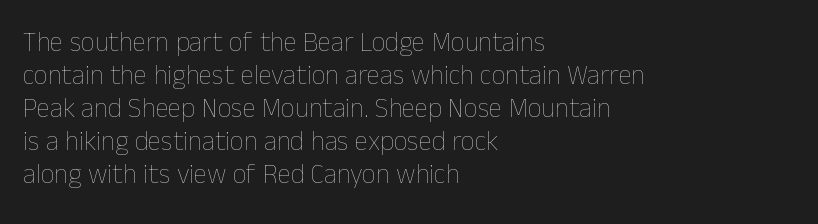
{"italic": "no", "bold": "no", "underline": "no", "align": "left", "line_spacing_ratio": 1.22, "letter_spacing": "normal", "letter_spacing_em": 0.0, "glyph_px": 27}
